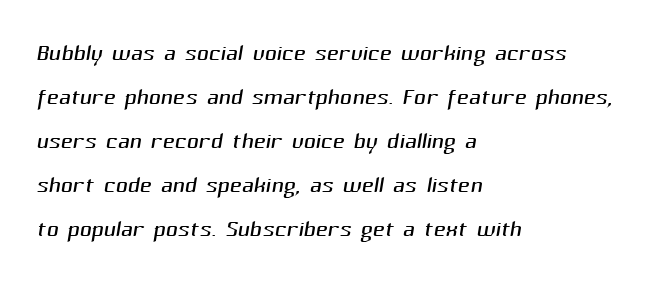
The horizontal fit of the characters is conventional and even. This reads as an unemphasized weight, regular at the heaviest. Is this a fixed-width face? No — the glyphs have proportional, varying widths. A typesetter would label this face a sans. The typesetter chose a ragged-right arrangement here.
